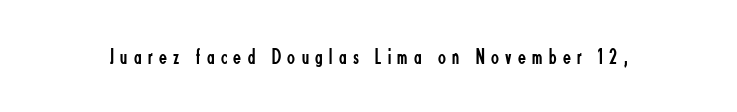
Q: Is the text bold? A: No.
Q: Is the text italic (slanted)? A: No, it is upright.
Q: Is the text underlined? A: No.
Q: Is the spacing between letters normal or unusually wide? A: Unusually wide.
